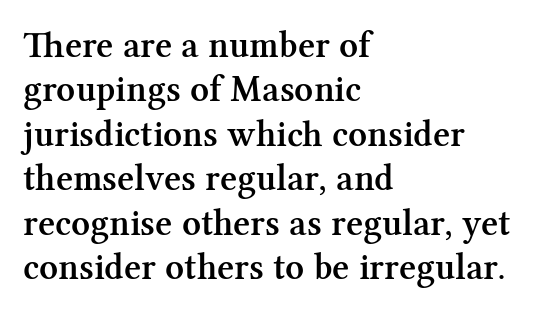
{"serif": "yes", "italic": "no", "bold": "semi", "weight": "semibold", "width": "normal", "stroke_contrast": "medium", "x_height": "medium", "monospaced": "no", "underline": "no", "align": "left", "line_spacing_ratio": 1.2, "letter_spacing": "normal", "letter_spacing_em": 0.0, "glyph_px": 37}
